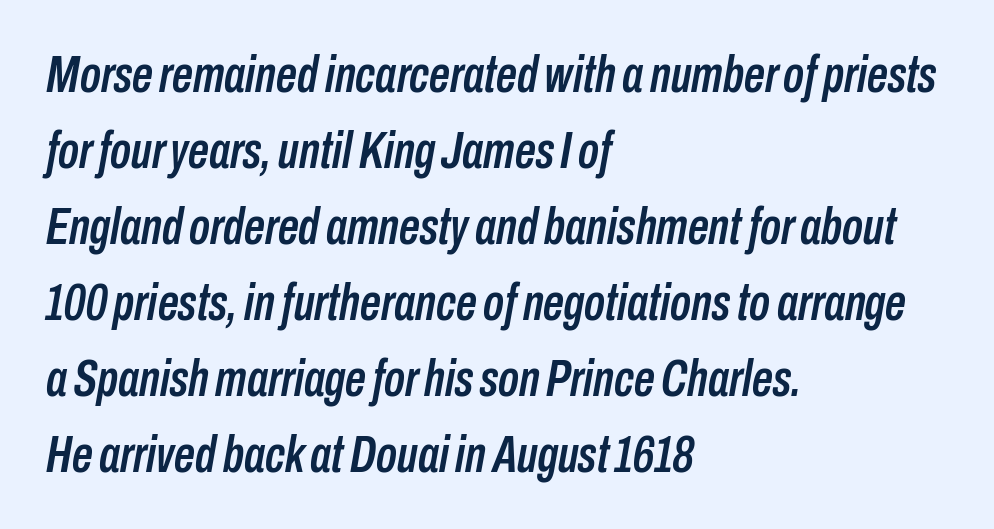
The text carries the slant typical of an italic or oblique font. Between one letter and the next there's only the usual sliver of space. Check the space under the baseline: it is left empty. These lines are rendered in a variable-pitch font.
